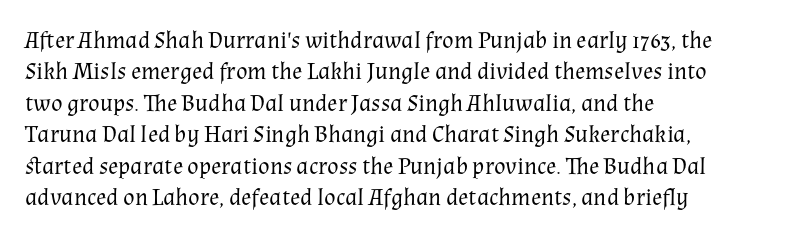
Q: Is the text bold? A: No.
Q: Is the text italic (slanted)? A: No, it is upright.
Q: Is the text underlined? A: No.
Q: How is the paragraph aligned? A: Left-aligned.
Q: Is the spacing between letters normal or unusually wide? A: Normal.
Q: Is the spacing between lines tight, normal or loose? A: Normal.
